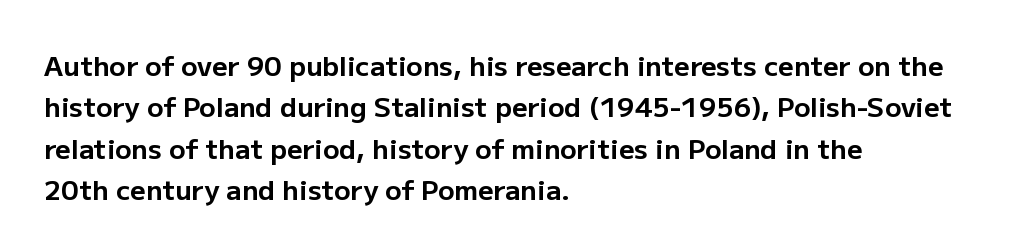
Q: Is the text bold? A: Yes.
Q: Is the text italic (slanted)? A: No, it is upright.
Q: Is the text underlined? A: No.
Q: How is the paragraph aligned? A: Left-aligned.
Q: Is the spacing between letters normal or unusually wide? A: Normal.
Q: Is the spacing between lines tight, normal or loose? A: Normal.
